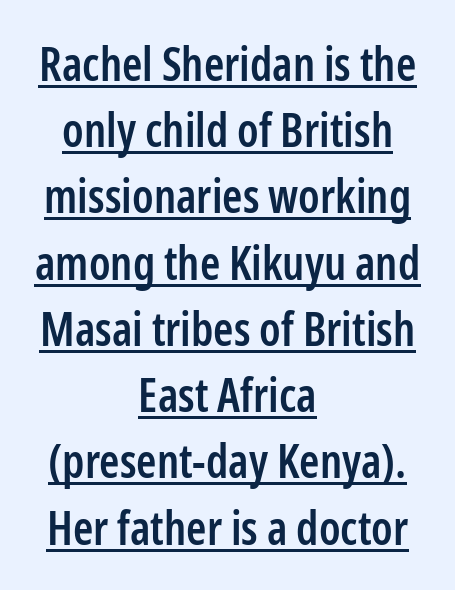
Q: Is the text bold? A: Semi-bold.
Q: Is the text italic (slanted)? A: No, it is upright.
Q: Is the typeface a serif or a sans-serif typeface? A: Sans-serif.
Q: Is the text underlined? A: Yes.
Q: How is the paragraph aligned? A: Centered.
Q: Is the spacing between letters normal or unusually wide? A: Normal.
Q: Is the spacing between lines tight, normal or loose? A: Normal.
Q: Width (condensed, normal, or wide)? A: Condensed.
Q: Stroke contrast? A: Low.
Q: x-height? A: Medium.
Q: Monospaced? A: No.
